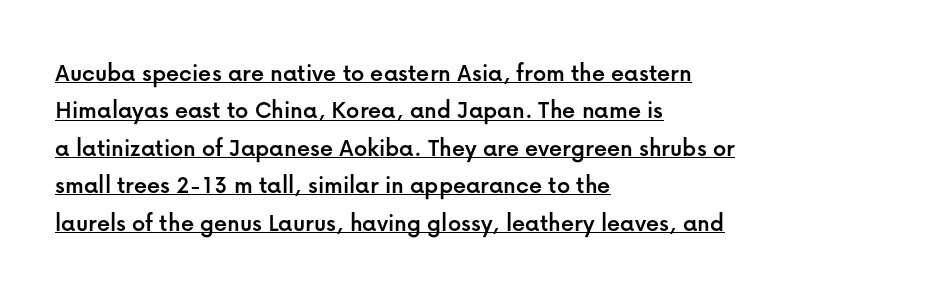
Q: Is the text italic (slanted)? A: No, it is upright.
Q: Is the text underlined? A: Yes.
Q: How is the paragraph aligned? A: Left-aligned.
Q: Is the spacing between letters normal or unusually wide? A: Normal.
Q: Is the spacing between lines tight, normal or loose? A: Normal.
